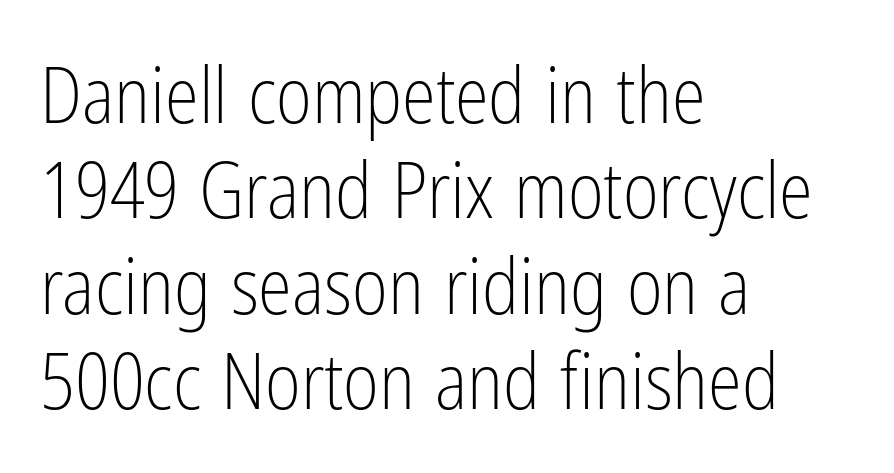
The image shows 77 px light, condensed sans-serif type, upright; set left-aligned, line spacing 1.24x, normal letter spacing, not underlined; low stroke contrast and a medium x-height.
